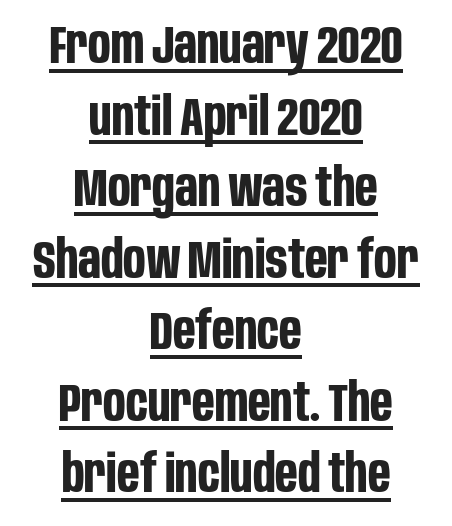
Somebody hit Ctrl+U on this one — the words are underlined. This sample has the flowing, uneven cadence of proportional lettering. If you measured baseline to baseline, you'd find a middling distance. Compared with an ordinary text face, these strokes are far heavier — a full bold. This is the regular roman posture of the typeface. Every row of glyphs is offset so its center matches the block's center.
